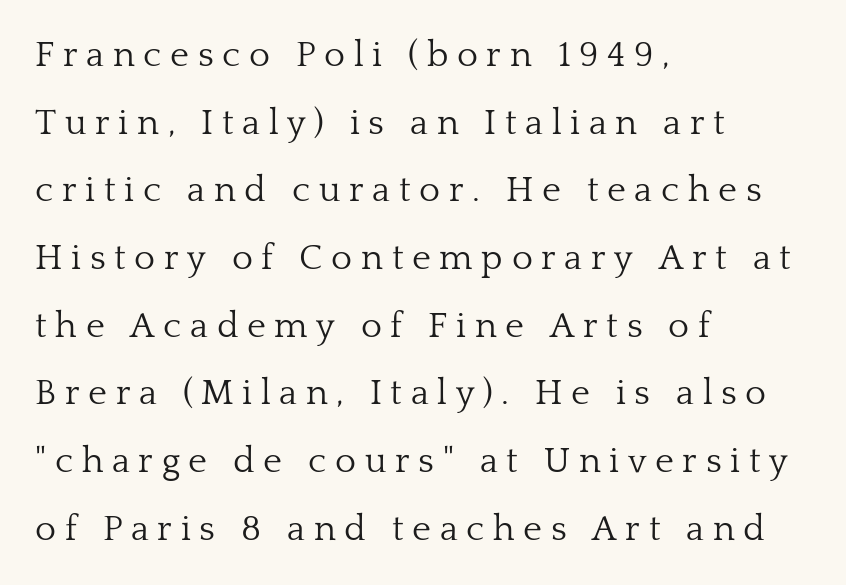
Font category for this specimen: serif. Each letter keeps its own natural width here, so spacing adapts to shape. The axis of the letterforms is exactly vertical. Horizontal alignment here is leftward, the default for most running prose. A light-to-regular cut is what we see here.
